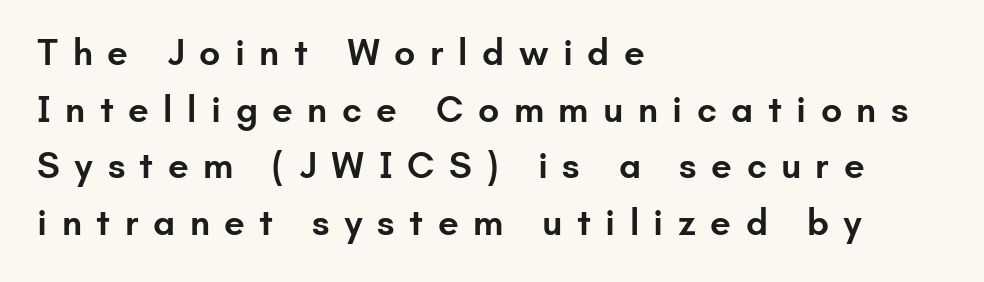
The image shows 37 px semibold sans-serif type, upright; set left-aligned, normal line spacing (1.53x), unusually wide letter spacing (+0.39 em), not underlined; low stroke contrast and a small x-height.
